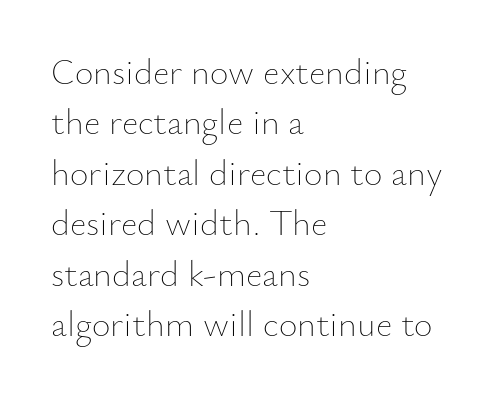
Q: Is the text bold? A: No.
Q: Is the text italic (slanted)? A: No, it is upright.
Q: Is the text underlined? A: No.
Q: How is the paragraph aligned? A: Left-aligned.
Q: Is the spacing between letters normal or unusually wide? A: Normal.
Q: Is the spacing between lines tight, normal or loose? A: Normal.
Q: Width (condensed, normal, or wide)? A: Normal.
Q: Stroke contrast? A: Low.
Q: x-height? A: Small.
Q: Monospaced? A: No.
